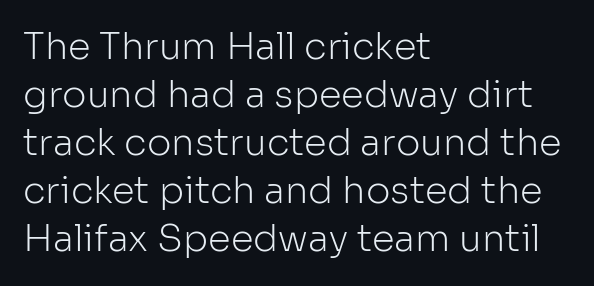
Heaviness? Minimal to ordinary, like unemphasized prose. The type sits square on the baseline with zero lean. The text was rendered using a sans face with plain stroke endings. Line spacing here is normal. Do the characters align in a grid? No, the font is proportional. These lines are set flush left with a ragged right edge.
